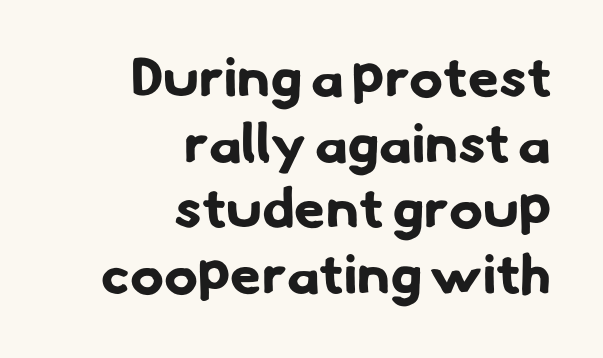
Q: Is the text bold? A: Yes.
Q: Is the typeface a serif or a sans-serif typeface? A: Sans-serif.
Q: Is the text underlined? A: No.
Q: How is the paragraph aligned? A: Right-aligned.
Q: Is the spacing between letters normal or unusually wide? A: Normal.
Q: Width (condensed, normal, or wide)? A: Normal.
Q: Stroke contrast? A: Low.
Q: x-height? A: Small.
Q: Monospaced? A: No.
